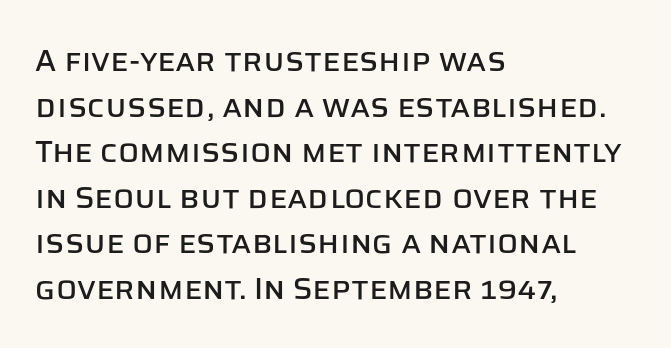
Q: Is the text italic (slanted)? A: No, it is upright.
Q: Is the typeface a serif or a sans-serif typeface? A: Sans-serif.
Q: Is the text underlined? A: No.
Q: How is the paragraph aligned? A: Left-aligned.
Q: Is the spacing between letters normal or unusually wide? A: Normal.
Q: Is the spacing between lines tight, normal or loose? A: Normal.
Q: Width (condensed, normal, or wide)? A: Normal.
Q: Stroke contrast? A: Low.
Q: x-height? A: Large.
Q: Monospaced? A: No.
